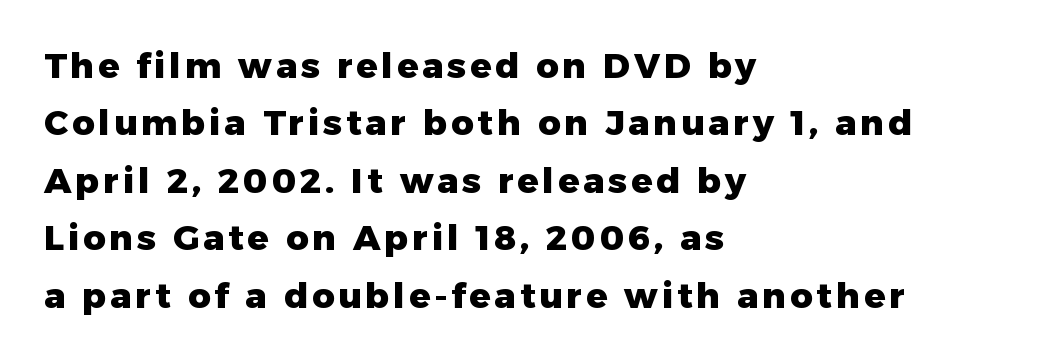
Q: Is the text bold? A: Yes.
Q: Is the text italic (slanted)? A: No, it is upright.
Q: Is the typeface a serif or a sans-serif typeface? A: Sans-serif.
Q: Is the text underlined? A: No.
Q: How is the paragraph aligned? A: Left-aligned.
Q: Is the spacing between lines tight, normal or loose? A: Normal.
Q: Width (condensed, normal, or wide)? A: Normal.
Q: Stroke contrast? A: Low.
Q: x-height? A: Medium.
Q: Monospaced? A: No.
